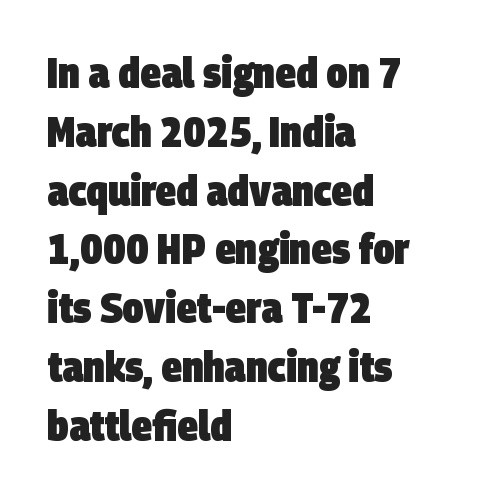
Typographically, this falls in the sans-serif category. The leading is moderate, giving the passage an even texture. The characters look thick and weighty, a clear bold. Short and long lines alike share a common starting point at left.
